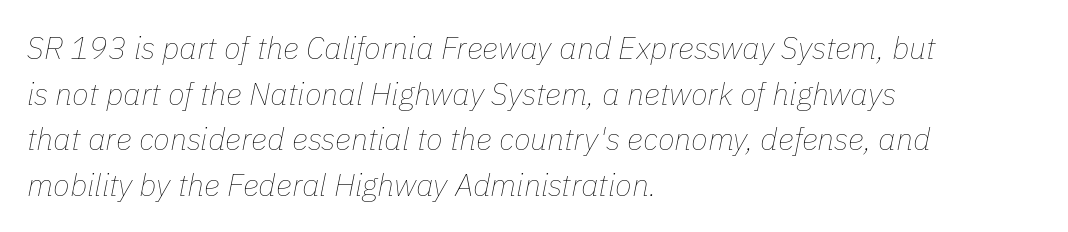
The space between consecutive lines is moderate. A bare baseline throughout the passage. Style check: oblique. This reads as an unemphasized weight, regular at the heaviest. The rendering uses natural spacing where letterforms have individual widths. These lines stack with their left ends in a neat column.
